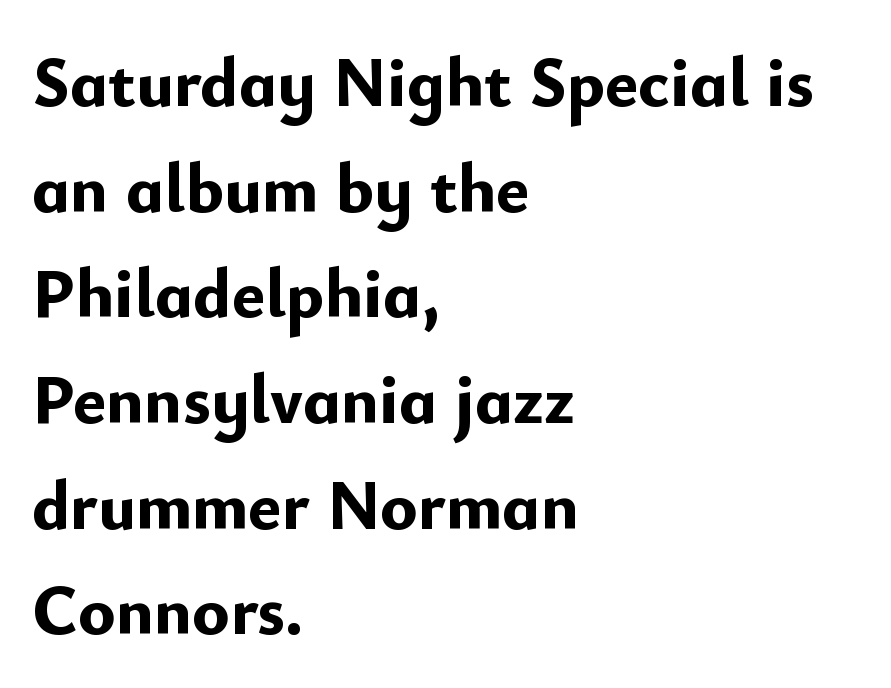
The image shows 70 px bold sans-serif type, upright; set left-aligned, normal line spacing (1.51x), normal letter spacing, not underlined; low stroke contrast and a small x-height.
